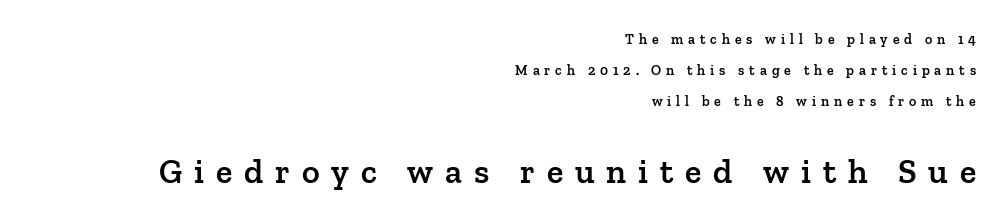
{"serif": "yes", "italic": "no", "bold": "semi", "weight": "semibold", "width": "normal", "stroke_contrast": "low", "x_height": "medium", "monospaced": "no", "underline": "no", "align": "right", "line_spacing": "loose", "line_spacing_ratio": 2.2, "letter_spacing": "wide", "letter_spacing_em": 0.35, "larger_block": "second", "size_ratio": 2.43, "glyph_px": 34}
